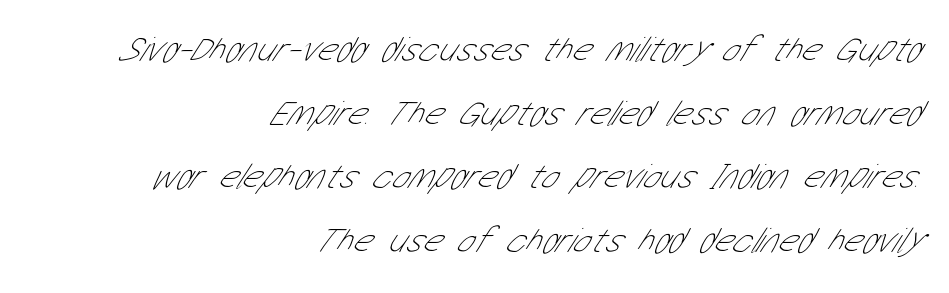
Q: Is the text bold? A: No.
Q: Is the typeface a serif or a sans-serif typeface? A: Sans-serif.
Q: Is the text underlined? A: No.
Q: How is the paragraph aligned? A: Right-aligned.
Q: Is the spacing between letters normal or unusually wide? A: Normal.
Q: Width (condensed, normal, or wide)? A: Condensed.
Q: Stroke contrast? A: Low.
Q: x-height? A: Medium.
Q: Monospaced? A: No.
